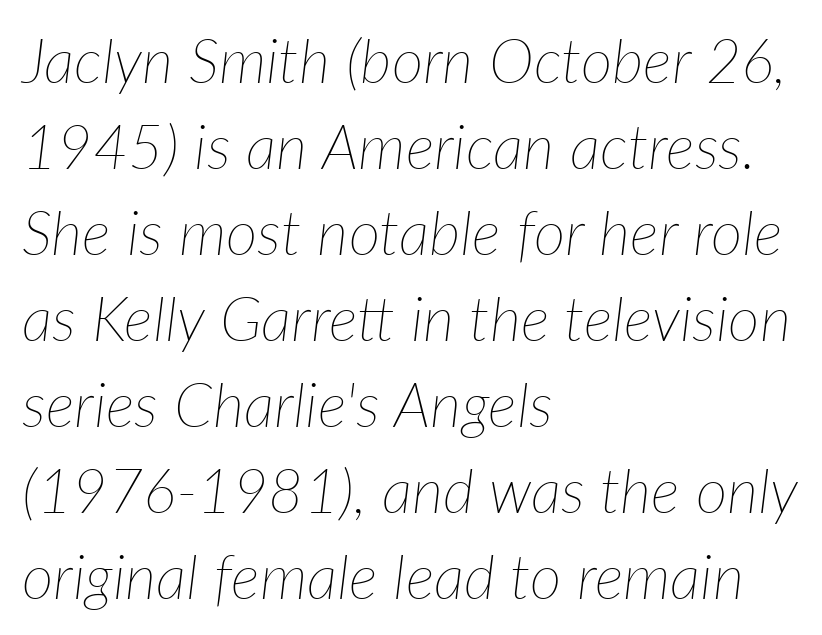
Q: Is the text bold? A: No.
Q: Is the text italic (slanted)? A: Yes, it leans right by about 7 degrees.
Q: Is the text underlined? A: No.
Q: How is the paragraph aligned? A: Left-aligned.
Q: Is the spacing between letters normal or unusually wide? A: Normal.
Q: Is the spacing between lines tight, normal or loose? A: Normal.
Q: Width (condensed, normal, or wide)? A: Normal.
Q: Stroke contrast? A: Low.
Q: x-height? A: Medium.
Q: Monospaced? A: No.
